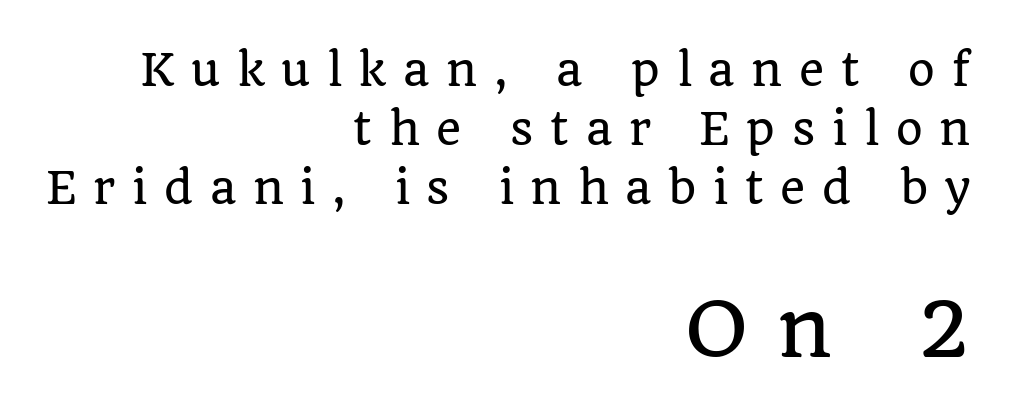
{"serif": "yes", "italic": "no", "width": "normal", "stroke_contrast": "low", "x_height": "large", "monospaced": "no", "underline": "no", "align": "right", "line_spacing": "normal", "line_spacing_ratio": 1.37, "letter_spacing": "wide", "letter_spacing_em": 0.39, "larger_block": "second", "size_ratio": 1.77, "glyph_px": 76}
